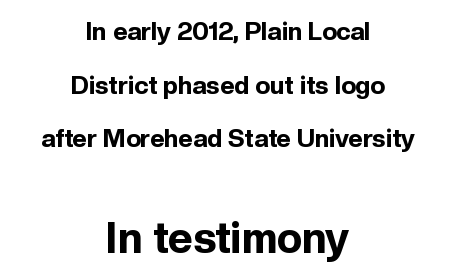
Does the type have serifs? No, each stem ends abruptly. Character size in the trailing block exceeds that of the leading block. The line-height multiplier appears high, well above default. These lines are rendered in a variable-pitch font.
